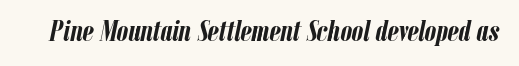
Q: Is the text bold? A: Yes.
Q: Is the text italic (slanted)? A: Yes, it leans right by about 12 degrees.
Q: Is the text underlined? A: No.
Q: Is the spacing between letters normal or unusually wide? A: Normal.
Q: Width (condensed, normal, or wide)? A: Condensed.
Q: Stroke contrast? A: Low.
Q: x-height? A: Medium.
Q: Monospaced? A: No.
